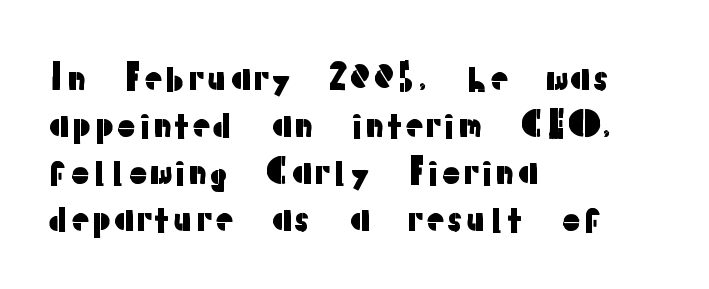
Summary of vertical rhythm: regular, with standard interline spacing. Between one letter and the next there's only the usual sliver of space. Type style note: lacks serifs. Is this a fixed-width face? No — the glyphs have proportional, varying widths. Descenders are the only things crossing below the line.
